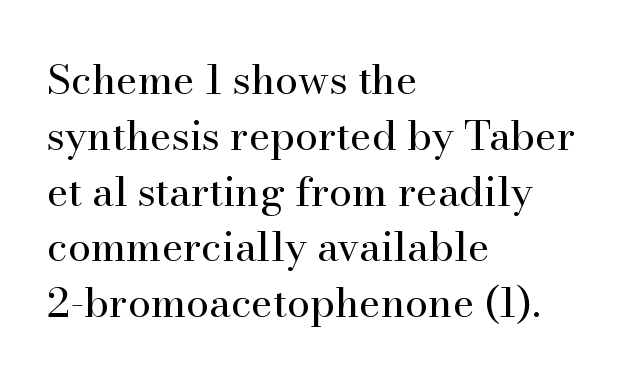
The lines sit at an ordinary, default distance from one another. The text block is weighted toward the left margin, trailing off unevenly rightward. Is there any slant? The stems are plumb. Here the designer chose a conventional face with non-uniform glyph widths. Caption: standard tracking, unaltered. Yep, those are serifs on the letters.
